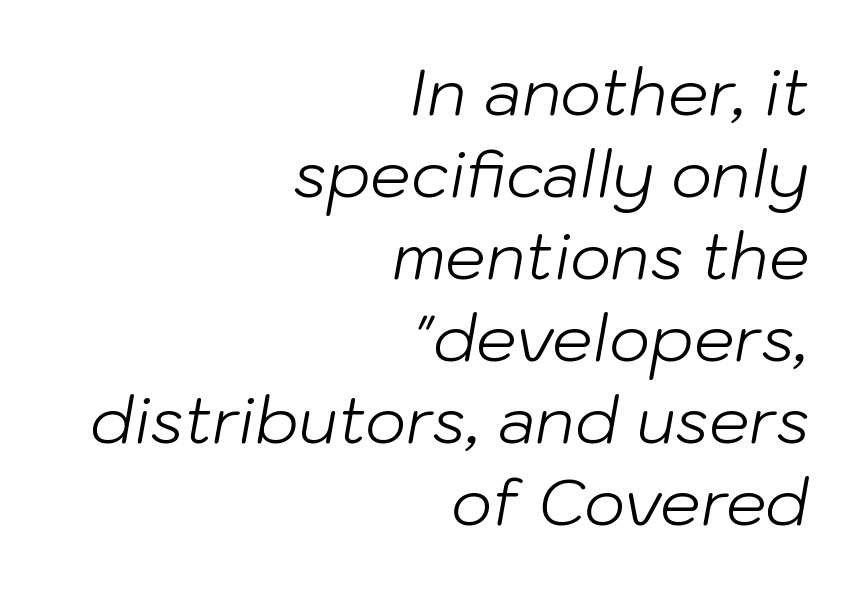
{"italic": "yes", "lean": "right", "slant_degrees": 10, "bold": "no", "weight": "light", "width": "normal", "stroke_contrast": "low", "x_height": "medium", "monospaced": "no", "underline": "no", "align": "right", "line_spacing": "normal", "line_spacing_ratio": 1.28, "letter_spacing": "normal", "letter_spacing_em": 0.0, "glyph_px": 64}
